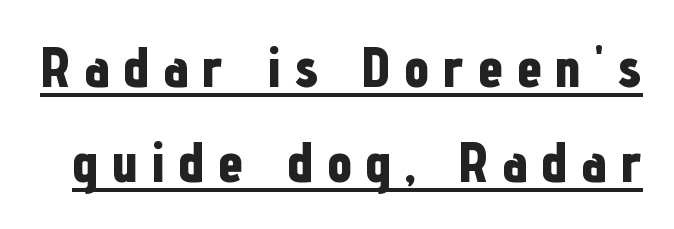
{"serif": "no", "italic": "no", "bold": "yes", "weight": "bold", "width": "condensed", "stroke_contrast": "low", "x_height": "medium", "monospaced": "no", "underline": "yes", "line_spacing": "normal", "line_spacing_ratio": 1.67, "letter_spacing": "wide", "letter_spacing_em": 0.24, "glyph_px": 57}
